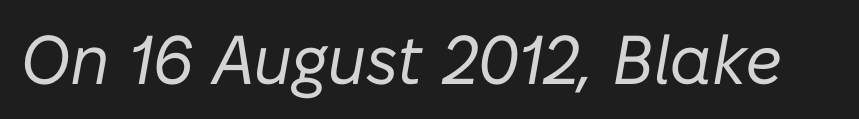
Q: Is the text bold? A: No.
Q: Is the text italic (slanted)? A: Yes, it leans right by about 10 degrees.
Q: Is the text underlined? A: No.
Q: Is the spacing between letters normal or unusually wide? A: Normal.
Q: Width (condensed, normal, or wide)? A: Normal.
Q: Stroke contrast? A: Low.
Q: x-height? A: Medium.
Q: Monospaced? A: No.
